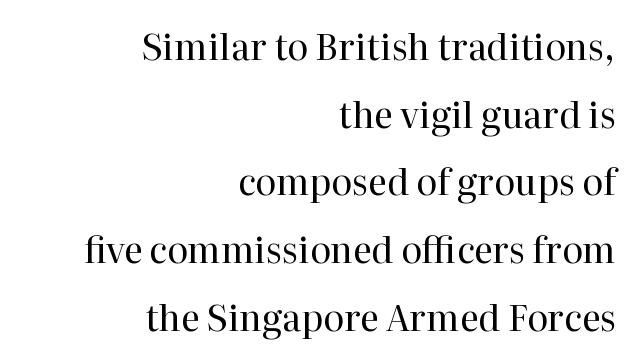
The image shows 36 px regular-weight serif type, upright; set right-aligned, line spacing 1.88x, normal letter spacing, not underlined; high stroke contrast and a medium x-height.
